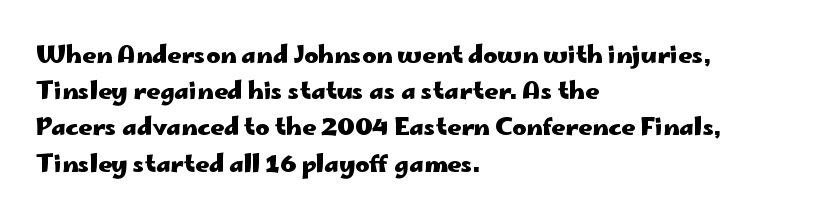
The vertical gap from one line to the next is medium. In terms of posture, this sample is upright. Look at the stroke-to-counter ratio: heavy, a bold. Clear beneath every line of the passage. Casual observation: everything's shoved over to the left. You could call the tracking neutral — neither tight nor loose.
